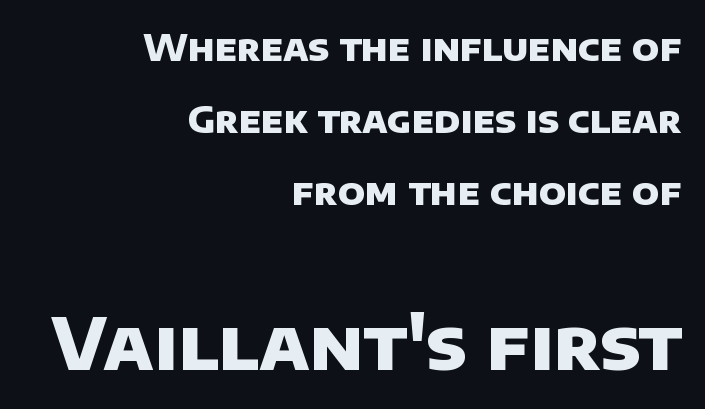
Typographically, this falls in the sans-serif category. Plenty of ink on the page — the face is bold. Decoration check: the copy has no underline. The rendering enlarges the type as you move from the upper chunk to the lower. Every row of glyphs terminates at an identical x-position on the right.
